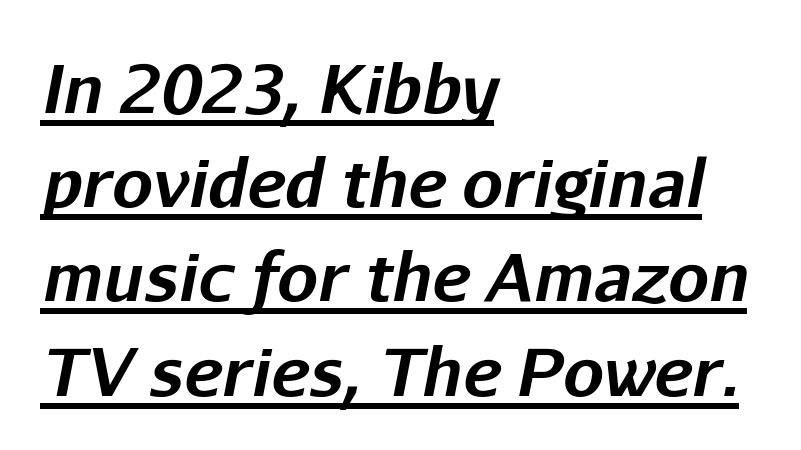
This rendering uses left alignment, leaving the right contour irregular. As a designer I'd log this as weight 700, bold. Summary of vertical rhythm: regular, with standard interline spacing. Between one letter and the next there's only the usual sliver of space. Honestly, the underline is the first thing you notice here. Slanted lettering throughout.
